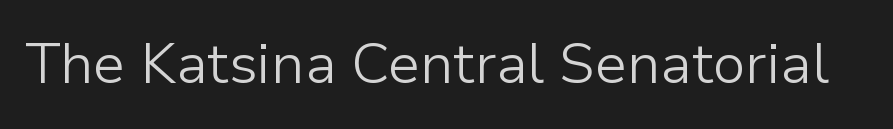
The image shows 57 px light sans-serif type, upright; set normal letter spacing, not underlined; low stroke contrast and a medium x-height.
